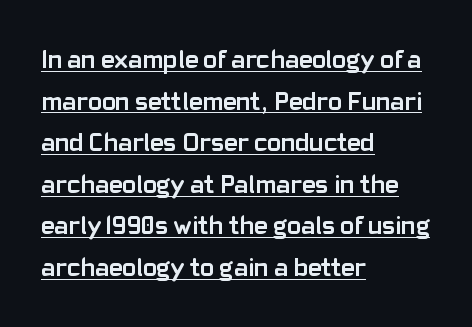
Q: Is the text bold? A: Yes.
Q: Is the text italic (slanted)? A: No, it is upright.
Q: Is the text underlined? A: Yes.
Q: How is the paragraph aligned? A: Left-aligned.
Q: Is the spacing between letters normal or unusually wide? A: Normal.
Q: Is the spacing between lines tight, normal or loose? A: Normal.
